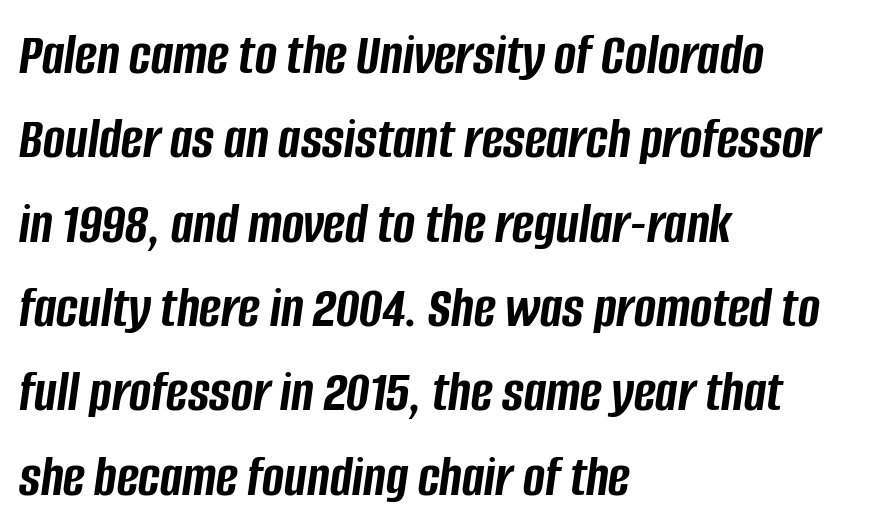
Q: Is the text bold? A: Yes.
Q: Is the text italic (slanted)? A: Yes, it leans right by about 8 degrees.
Q: Is the text underlined? A: No.
Q: How is the paragraph aligned? A: Left-aligned.
Q: Is the spacing between letters normal or unusually wide? A: Normal.
Q: Is the spacing between lines tight, normal or loose? A: Normal.
Q: Width (condensed, normal, or wide)? A: Condensed.
Q: Stroke contrast? A: Low.
Q: x-height? A: Large.
Q: Monospaced? A: No.
